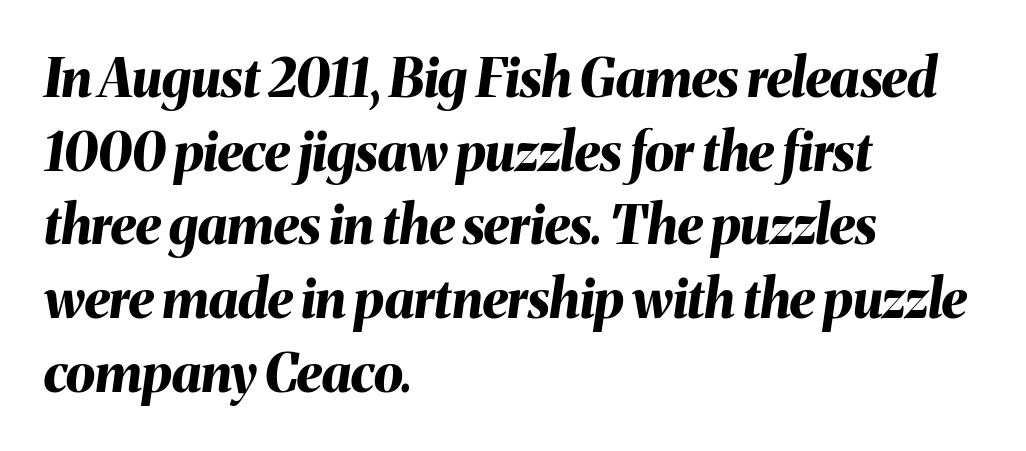
{"italic": "yes", "lean": "right", "slant_degrees": 8, "bold": "yes", "weight": "bold", "width": "normal", "stroke_contrast": "medium", "x_height": "medium", "monospaced": "no", "underline": "no", "align": "left", "line_spacing": "normal", "line_spacing_ratio": 1.39, "letter_spacing": "normal", "letter_spacing_em": 0.0, "glyph_px": 53}
